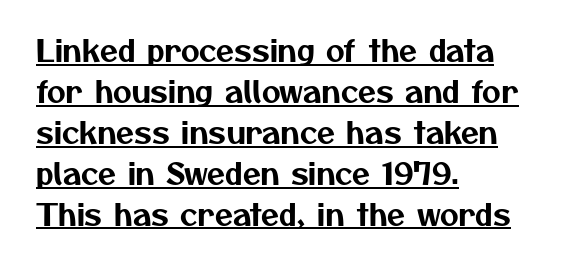
Font category for this specimen: sans-serif. The typesetter chose a ragged-right arrangement here. The line-height multiplier appears to be the usual default. Look at the tracking — it's just the regular setting, nothing added. Do the characters align in a grid? No, the font is proportional. The face used here appears with an underline applied.
